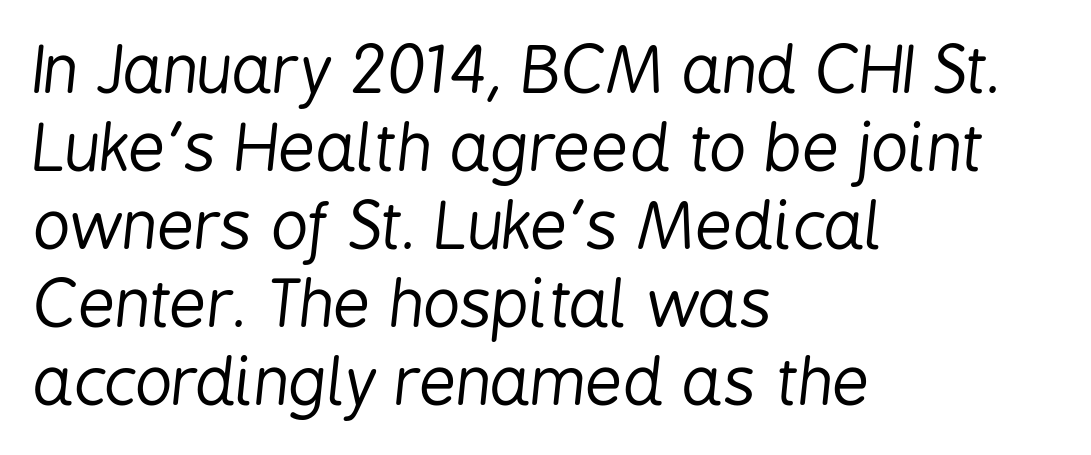
Letters have the restrained weight of plain body copy at most. Decoration check: the copy has no underline. Default kerning and tracking; the words read as compact shapes. The rendering uses natural spacing where letterforms have individual widths. Every row of glyphs begins at an identical x-position on the left.
